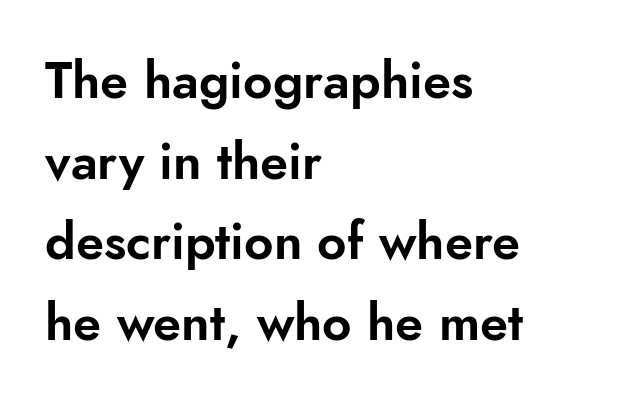
The image shows 51 px sans-serif type, upright; set left-aligned, normal line spacing (1.58x), normal letter spacing, not underlined; low stroke contrast and a small x-height.
